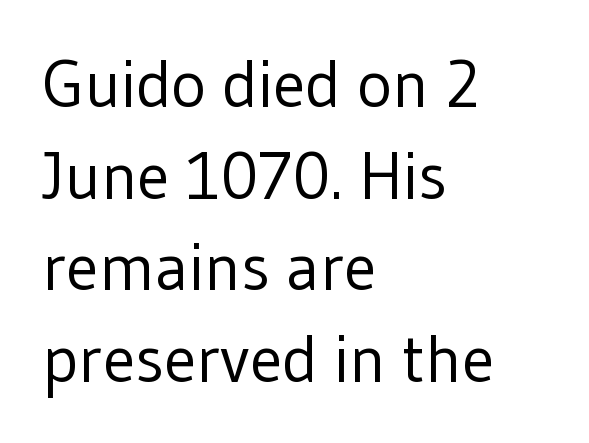
{"serif": "no", "italic": "no", "bold": "no", "weight": "regular", "width": "normal", "stroke_contrast": "low", "x_height": "medium", "monospaced": "no", "underline": "no", "align": "left", "line_spacing": "normal", "line_spacing_ratio": 1.39, "letter_spacing": "normal", "letter_spacing_em": 0.0, "glyph_px": 66}
